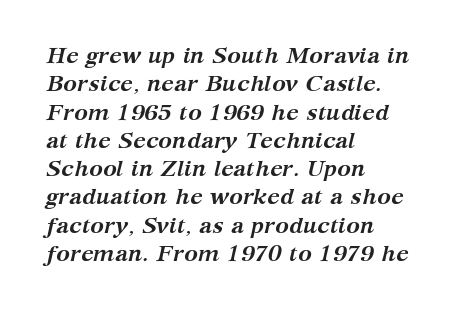
The image shows 23 px bold type, italic (leaning right); set left-aligned, line spacing 1.23x, normal letter spacing, not underlined.
